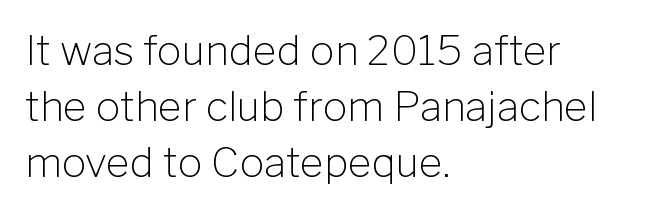
The gap between lines stays unmarked. Baseline-to-baseline distance is the conventional proportion of letter height. Typeset ragged right — the left edge is the straight one. No italicization has been applied; the sample stays upright. No extra ink here — the face is not bold.
